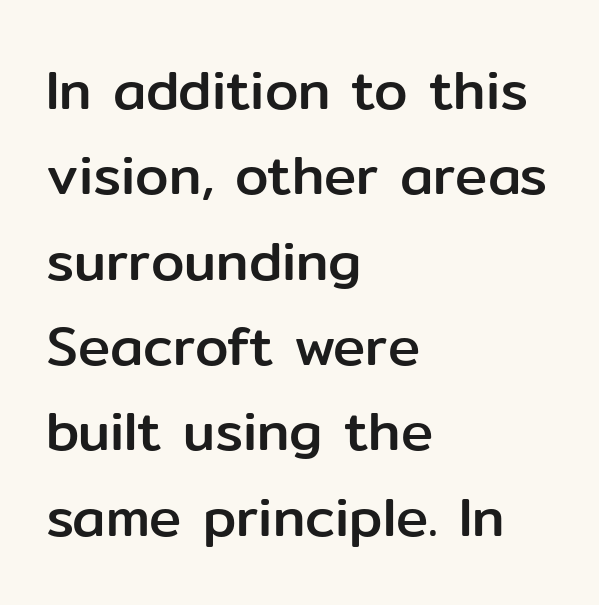
The image shows 54 px sans-serif type, upright; set left-aligned, normal line spacing (1.58x), normal letter spacing, not underlined; low stroke contrast and a medium x-height.
